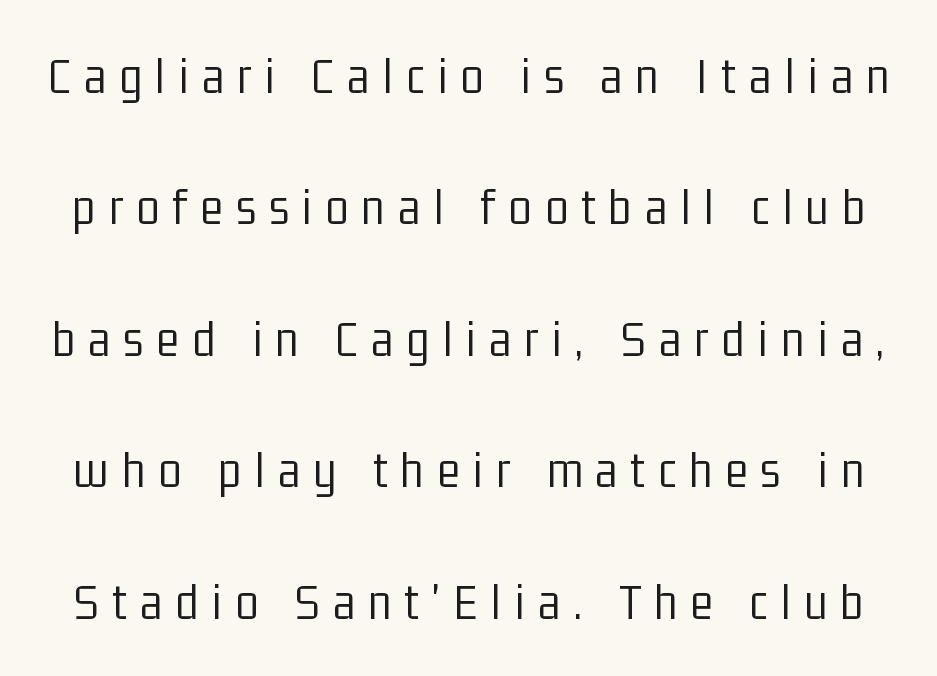
The image shows 53 px light, condensed sans-serif type, upright; set loose line spacing (2.48x), unusually wide letter spacing (+0.25 em), not underlined; low stroke contrast and a medium x-height.
